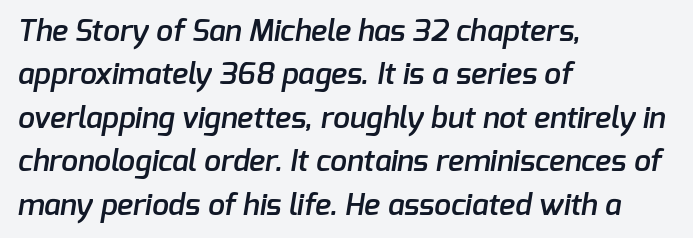
The image shows 30 px semibold sans-serif type; set left-aligned, normal line spacing (1.45x), normal letter spacing, not underlined; low stroke contrast and a medium x-height.
